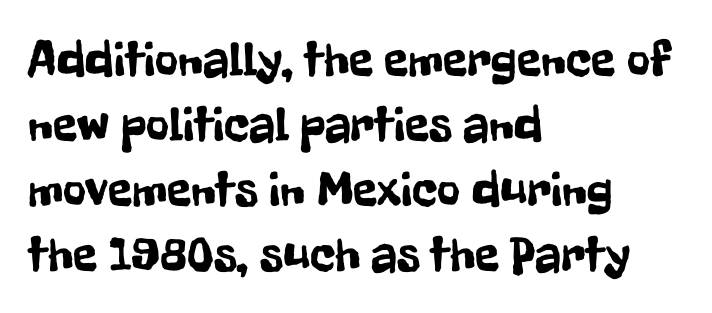
Does the type have serifs? No, each stem ends abruptly. A roman cut, with each character standing at attention. Where is the straight margin? On the left. Proportional: the letters do not fall into vertical columns.
